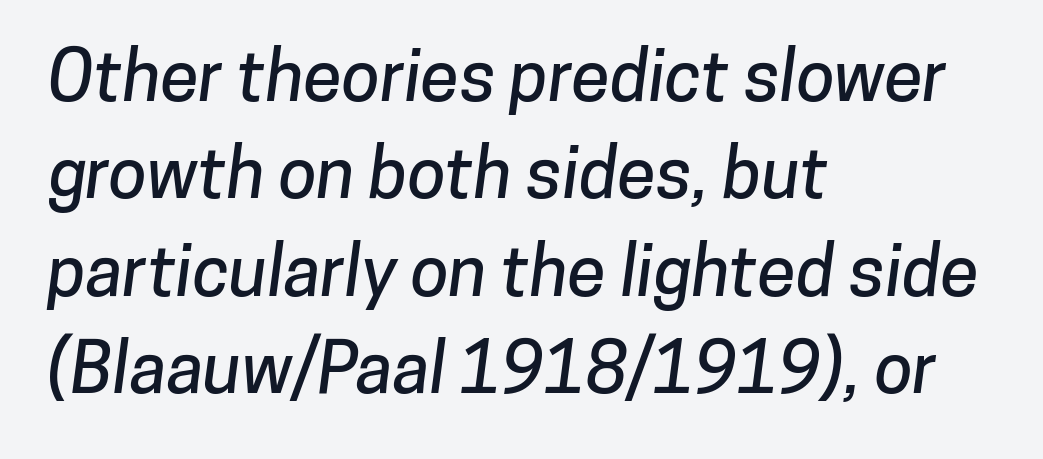
{"serif": "no", "width": "normal", "stroke_contrast": "low", "x_height": "medium", "monospaced": "no", "underline": "no", "align": "left", "line_spacing": "normal", "line_spacing_ratio": 1.39, "letter_spacing": "normal", "letter_spacing_em": 0.0, "glyph_px": 70}
